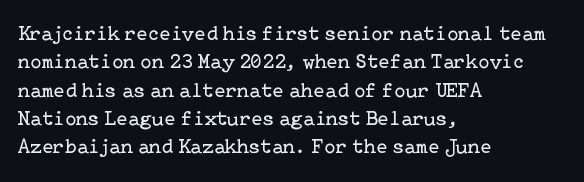
{"italic": "no", "bold": "no", "underline": "no", "align": "left", "line_spacing": "normal", "line_spacing_ratio": 1.35, "letter_spacing": "normal", "letter_spacing_em": 0.0, "glyph_px": 21}
